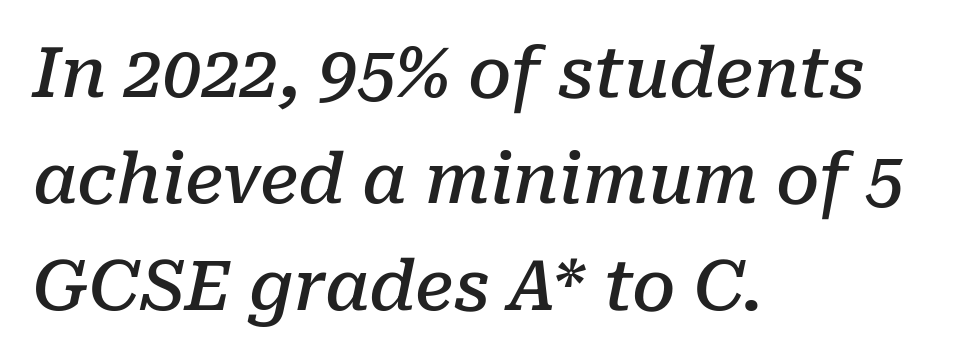
The passage shown leans; its letterforms are oblique. Each row of text sits above clean, open space. In terms of letterspacing, this is plain default setting. Varying glyph widths throughout — classic text-font behaviour. Little horizontal feet cap the strokes, marking this as serif type. This block has exactly the height ordinary leading produces.
